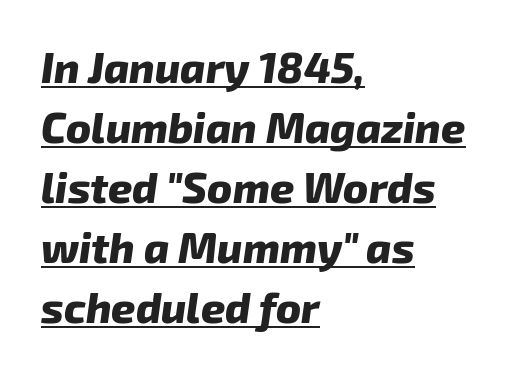
{"italic": "yes", "lean": "right", "slant_degrees": 8, "bold": "yes", "weight": "heavy", "width": "normal", "stroke_contrast": "low", "x_height": "medium", "monospaced": "no", "underline": "yes", "align": "left", "line_spacing": "normal", "line_spacing_ratio": 1.43, "letter_spacing": "normal", "letter_spacing_em": 0.0, "glyph_px": 42}
